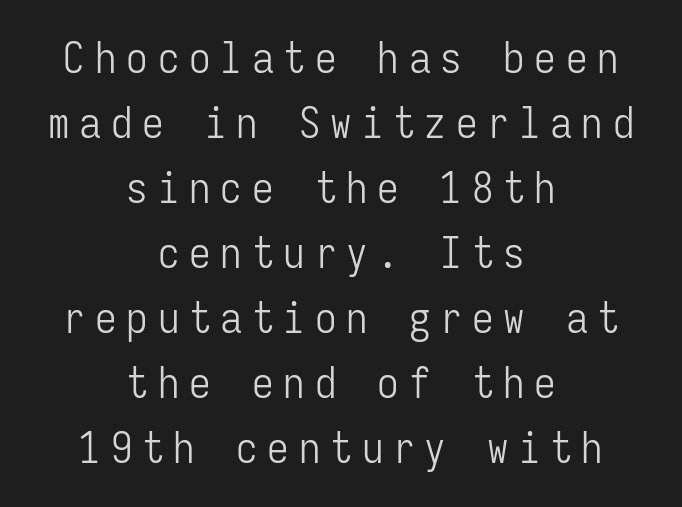
The image shows 43 px light, condensed sans-serif type, upright, monospaced; set centered, normal line spacing (1.51x), unusually wide letter spacing (+0.23 em), not underlined; low stroke contrast and a medium x-height.
